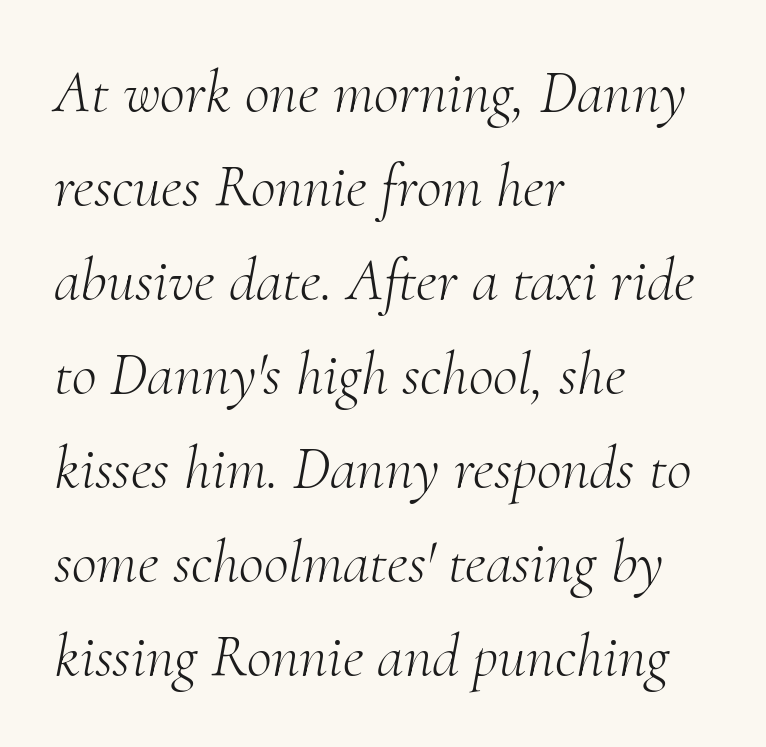
The image shows 61 px light serif type, italic (leaning right); set left-aligned, normal line spacing (1.54x), normal letter spacing, not underlined; medium stroke contrast and a small x-height.
